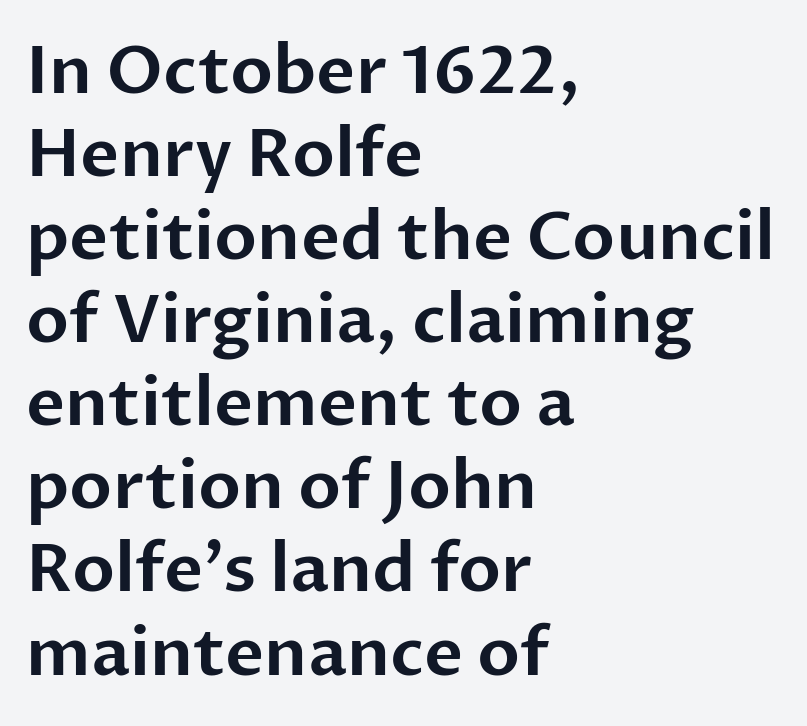
Rendered with straight, roman letterforms. Descender tails drop into unmarked territory. Look at the tracking — it's just the regular setting, nothing added. Think of a printed novel: that variable character pitch is what you see here. Nope, no serifs anywhere on these letters. In CSS terms this would be text-align: left.
